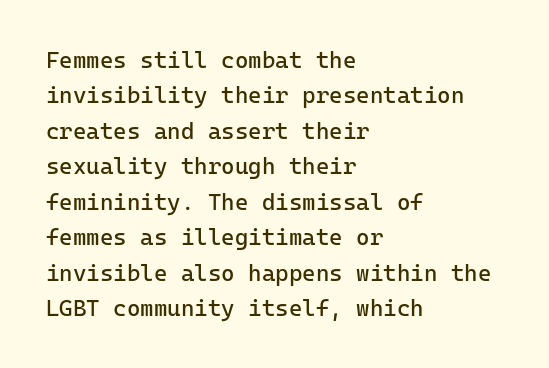
{"italic": "no", "bold": "no", "underline": "no", "align": "left", "line_spacing": "normal", "line_spacing_ratio": 1.54, "letter_spacing": "normal", "letter_spacing_em": 0.0, "glyph_px": 23}
